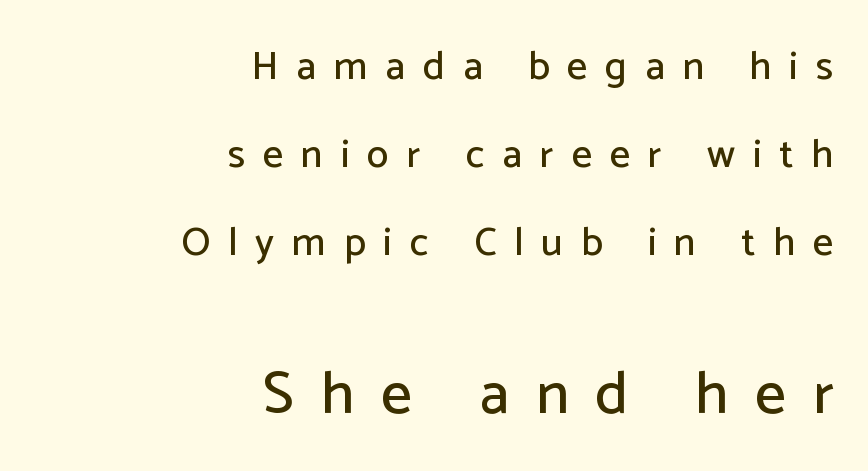
Q: Is the text italic (slanted)? A: No, it is upright.
Q: Is the typeface a serif or a sans-serif typeface? A: Sans-serif.
Q: Is the text underlined? A: No.
Q: How is the paragraph aligned? A: Right-aligned.
Q: Is the spacing between letters normal or unusually wide? A: Unusually wide.
Q: Is the spacing between lines tight, normal or loose? A: Loose.
Q: Which block of text is set in a larger size, the first (top) or the second (bottom)? A: The second (bottom) one.
Q: Width (condensed, normal, or wide)? A: Normal.
Q: Stroke contrast? A: Low.
Q: x-height? A: Medium.
Q: Monospaced? A: No.
